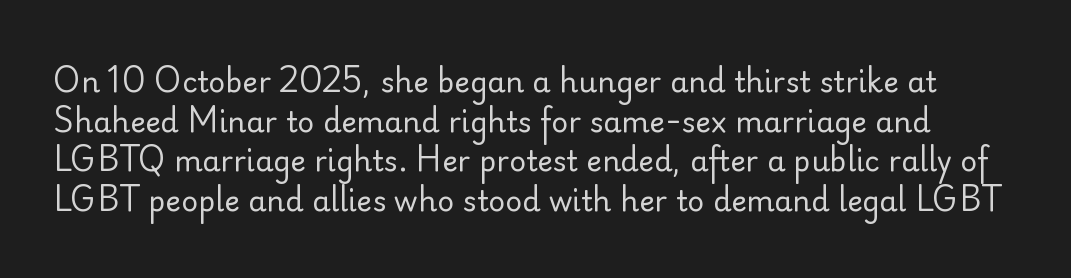
The image shows 29 px regular-weight sans-serif type, upright; set normal line spacing (1.37x), normal letter spacing, not underlined; low stroke contrast and a small x-height.
